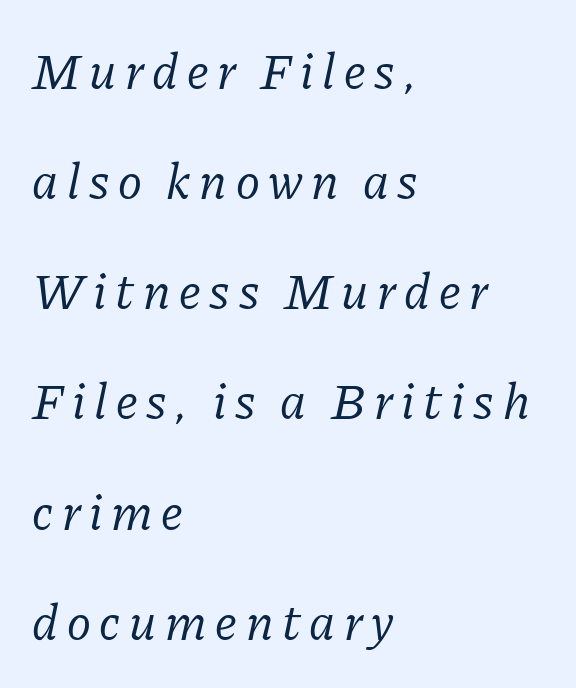
The image shows 51 px regular-weight serif type, italic (leaning right); set left-aligned, loose line spacing (2.16x), not underlined; low stroke contrast and a medium x-height.
